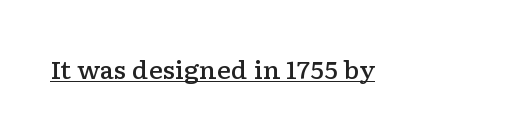
Q: Is the text bold? A: Semi-bold.
Q: Is the text italic (slanted)? A: No, it is upright.
Q: Is the text underlined? A: Yes.
Q: Is the spacing between letters normal or unusually wide? A: Normal.
